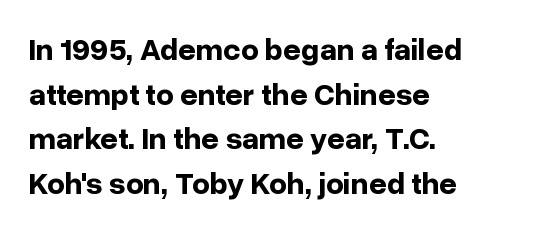
The glyphs are unaccompanied by any horizontal stroke below them. You could call the tracking neutral — neither tight nor loose. Stroke thickness is high; the sample reads as a true bold. Italic? Not at all — the glyphs are vertical. The face used here is proportionally spaced, like ordinary book or web type.
